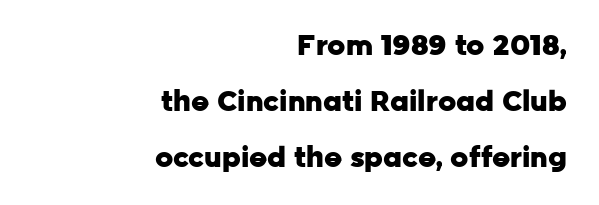
Q: Is the text bold? A: Yes.
Q: Is the text italic (slanted)? A: No, it is upright.
Q: Is the typeface a serif or a sans-serif typeface? A: Sans-serif.
Q: Is the text underlined? A: No.
Q: How is the paragraph aligned? A: Right-aligned.
Q: Is the spacing between letters normal or unusually wide? A: Normal.
Q: Is the spacing between lines tight, normal or loose? A: Loose.
Q: Width (condensed, normal, or wide)? A: Normal.
Q: Stroke contrast? A: Low.
Q: x-height? A: Medium.
Q: Monospaced? A: No.
